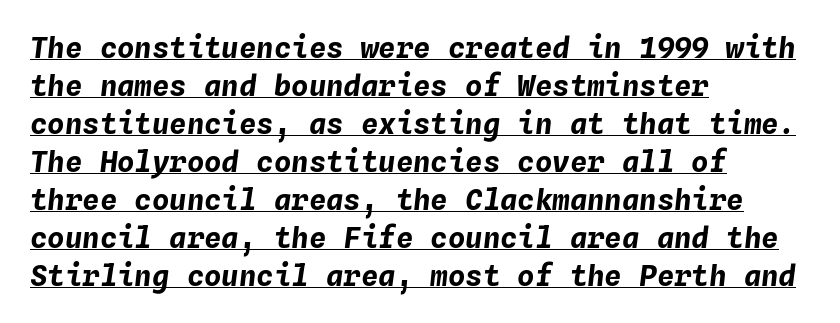
{"italic": "yes", "lean": "right", "slant_degrees": 4, "bold": "yes", "weight": "bold", "width": "normal", "stroke_contrast": "low", "x_height": "medium", "monospaced": "yes", "underline": "yes", "align": "left", "line_spacing": "normal", "line_spacing_ratio": 1.31, "letter_spacing": "normal", "letter_spacing_em": 0.0, "glyph_px": 29}
